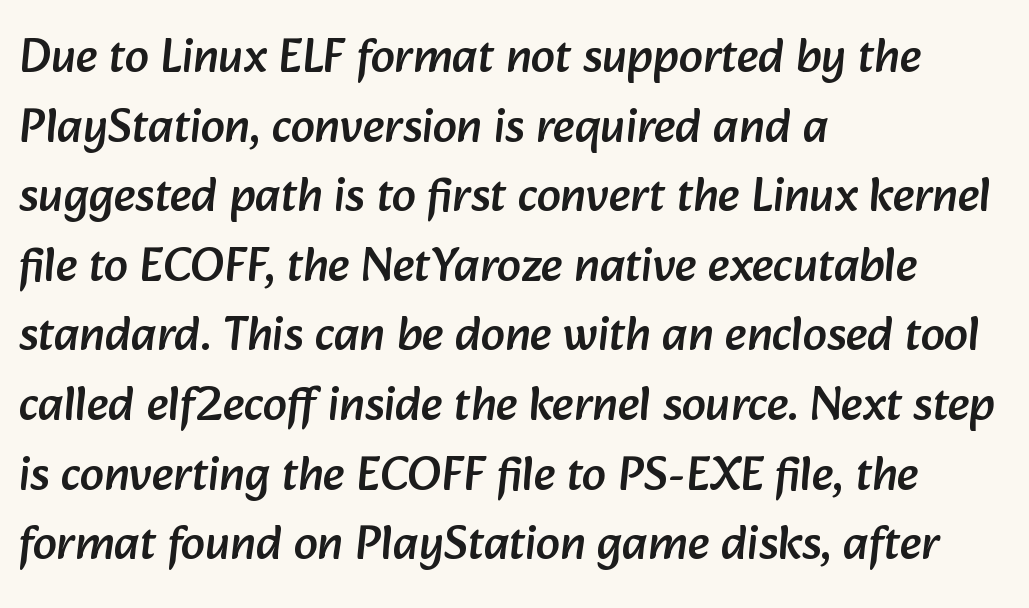
Q: Is the typeface a serif or a sans-serif typeface? A: Sans-serif.
Q: Is the text underlined? A: No.
Q: How is the paragraph aligned? A: Left-aligned.
Q: Is the spacing between letters normal or unusually wide? A: Normal.
Q: Is the spacing between lines tight, normal or loose? A: Normal.
Q: Width (condensed, normal, or wide)? A: Normal.
Q: Stroke contrast? A: Low.
Q: x-height? A: Medium.
Q: Monospaced? A: No.
